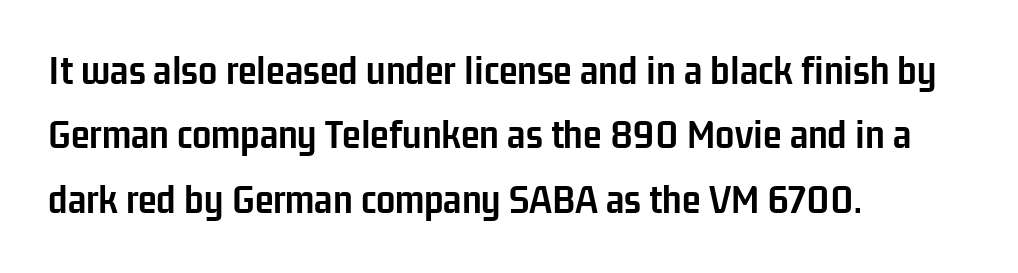
The image shows 43 px semibold, condensed sans-serif type, upright; set left-aligned, normal line spacing (1.5x), normal letter spacing, not underlined; low stroke contrast and a medium x-height.
